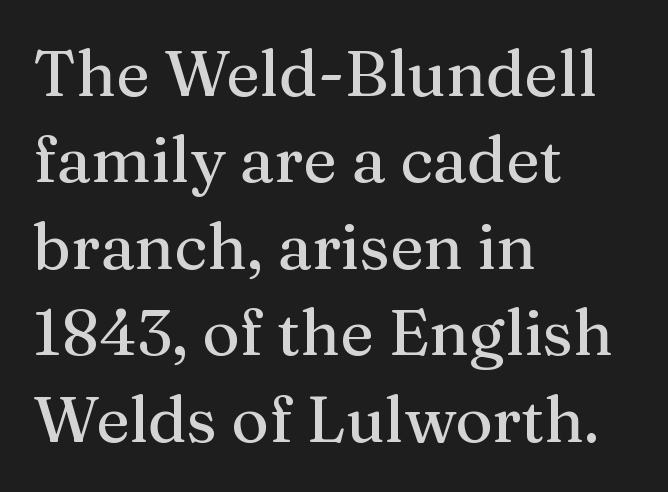
Q: Is the text italic (slanted)? A: No, it is upright.
Q: Is the typeface a serif or a sans-serif typeface? A: Serif.
Q: Is the text underlined? A: No.
Q: How is the paragraph aligned? A: Left-aligned.
Q: Is the spacing between letters normal or unusually wide? A: Normal.
Q: Is the spacing between lines tight, normal or loose? A: Normal.
Q: Width (condensed, normal, or wide)? A: Normal.
Q: Stroke contrast? A: Medium.
Q: x-height? A: Medium.
Q: Monospaced? A: No.
